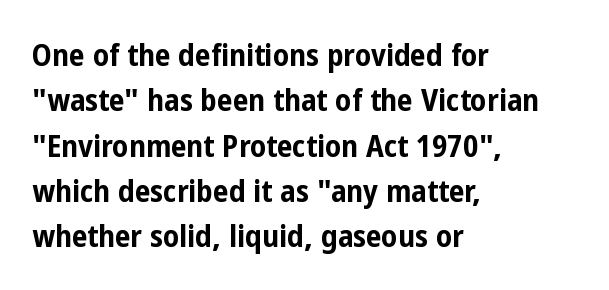
{"serif": "no", "italic": "no", "bold": "yes", "weight": "bold", "width": "condensed", "stroke_contrast": "low", "x_height": "medium", "monospaced": "no", "underline": "no", "align": "left", "line_spacing": "normal", "line_spacing_ratio": 1.46, "letter_spacing": "normal", "letter_spacing_em": 0.0, "glyph_px": 31}
